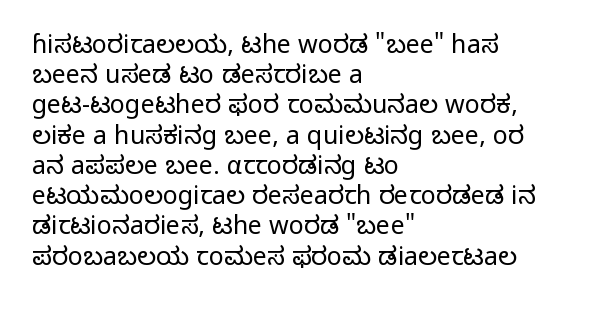
In terms of posture, this sample is upright. The rendering keeps characters at their native spacing. Caption: face not bold, strokes unweighted. The string is rendered with underlining switched off. Horizontal alignment here is leftward, the default for most running prose.
